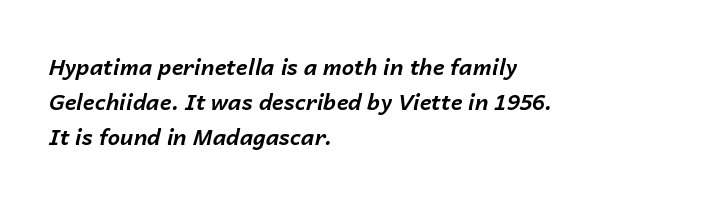
Q: Is the text bold? A: Yes.
Q: Is the text italic (slanted)? A: Yes, it leans right by about 14 degrees.
Q: Is the text underlined? A: No.
Q: How is the paragraph aligned? A: Left-aligned.
Q: Is the spacing between letters normal or unusually wide? A: Normal.
Q: Is the spacing between lines tight, normal or loose? A: Normal.
